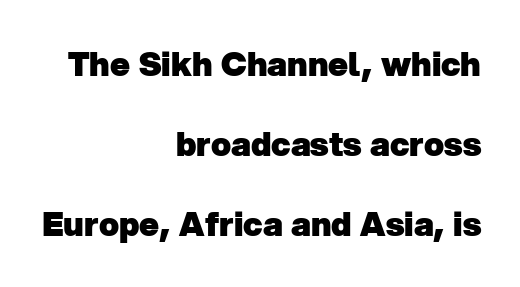
Q: Is the text bold? A: Yes.
Q: Is the typeface a serif or a sans-serif typeface? A: Sans-serif.
Q: Is the text underlined? A: No.
Q: How is the paragraph aligned? A: Right-aligned.
Q: Is the spacing between letters normal or unusually wide? A: Normal.
Q: Is the spacing between lines tight, normal or loose? A: Loose.
Q: Width (condensed, normal, or wide)? A: Normal.
Q: Stroke contrast? A: Low.
Q: x-height? A: Medium.
Q: Monospaced? A: No.
